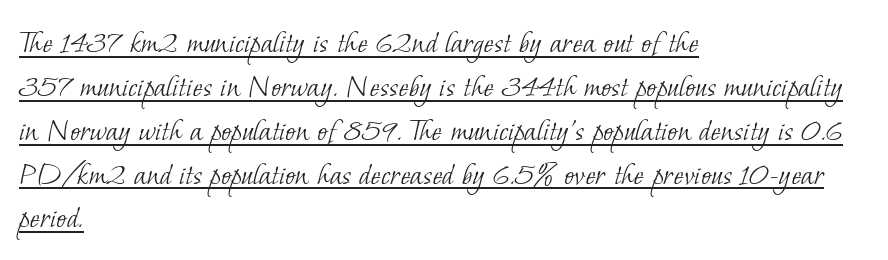
Q: Is the text bold? A: No.
Q: Is the typeface a serif or a sans-serif typeface? A: Serif.
Q: Is the text underlined? A: Yes.
Q: How is the paragraph aligned? A: Left-aligned.
Q: Is the spacing between letters normal or unusually wide? A: Normal.
Q: Is the spacing between lines tight, normal or loose? A: Normal.
Q: Width (condensed, normal, or wide)? A: Normal.
Q: Stroke contrast? A: Low.
Q: x-height? A: Small.
Q: Monospaced? A: No.
